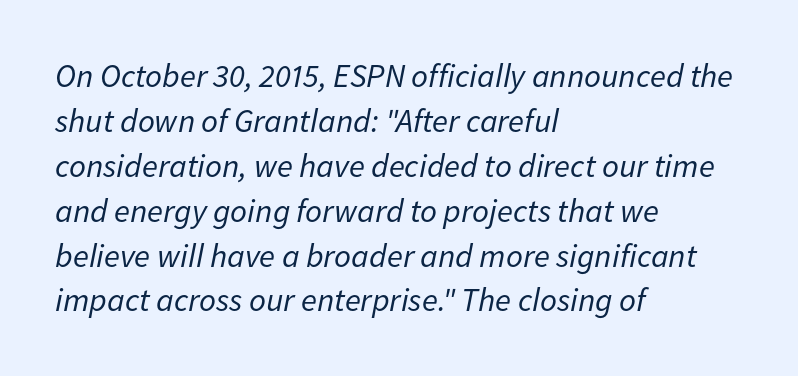
The image shows 33 px regular-weight type, italic (leaning right); set left-aligned, normal line spacing (1.36x), normal letter spacing, not underlined; low stroke contrast and a medium x-height.
